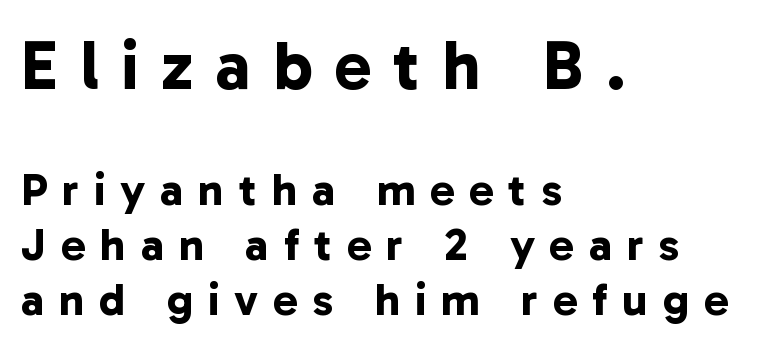
Q: Is the text bold? A: Yes.
Q: Is the typeface a serif or a sans-serif typeface? A: Sans-serif.
Q: Is the text underlined? A: No.
Q: How is the paragraph aligned? A: Left-aligned.
Q: Is the spacing between letters normal or unusually wide? A: Unusually wide.
Q: Which block of text is set in a larger size, the first (top) or the second (bottom)? A: The first (top) one.
Q: Width (condensed, normal, or wide)? A: Normal.
Q: Stroke contrast? A: Low.
Q: x-height? A: Medium.
Q: Monospaced? A: No.
